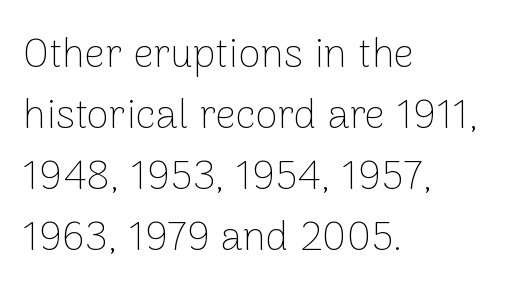
Q: Is the text bold? A: No.
Q: Is the text italic (slanted)? A: No, it is upright.
Q: Is the typeface a serif or a sans-serif typeface? A: Sans-serif.
Q: Is the text underlined? A: No.
Q: How is the paragraph aligned? A: Left-aligned.
Q: Is the spacing between letters normal or unusually wide? A: Normal.
Q: Is the spacing between lines tight, normal or loose? A: Normal.
Q: Width (condensed, normal, or wide)? A: Normal.
Q: Stroke contrast? A: Low.
Q: x-height? A: Medium.
Q: Monospaced? A: No.
